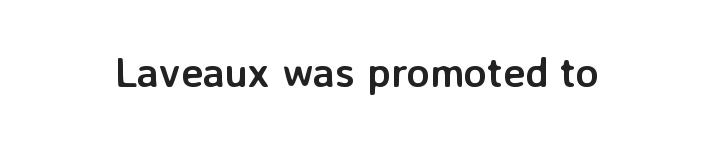
The image shows 42 px semibold sans-serif type, upright; set normal letter spacing, not underlined; low stroke contrast and a medium x-height.
